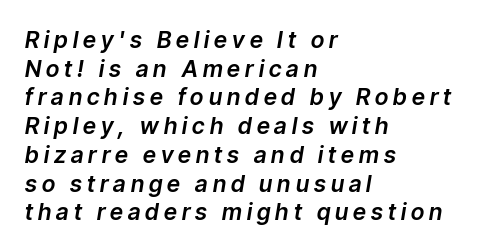
The image shows 23 px text type, italic (leaning right); set left-aligned, normal line spacing (1.25x), unusually wide letter spacing (+0.22 em), not underlined.
